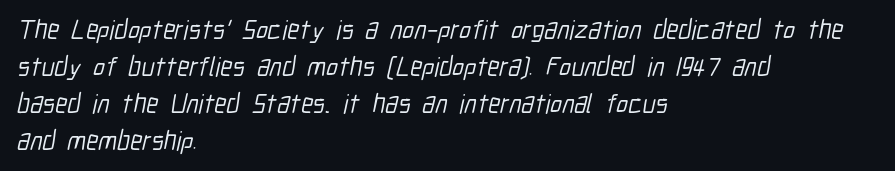
The lines are quadded left. The passage shown stacks its lines at a standard gap. Type without underlining. The passage shown has conventional tracking throughout.
